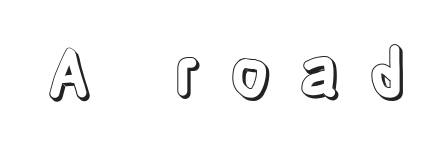
The passage shown has open, widely tracked lettering throughout. Quick note: underline off. The passage shown is typed in a proportional face where columns would drift. This sample uses an upright cut, with every glyph sitting square on the baseline.
